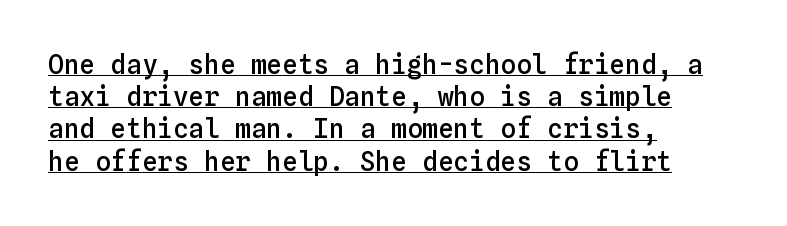
The image shows 26 px text type, upright; set left-aligned, line spacing 1.24x, normal letter spacing, underlined.
